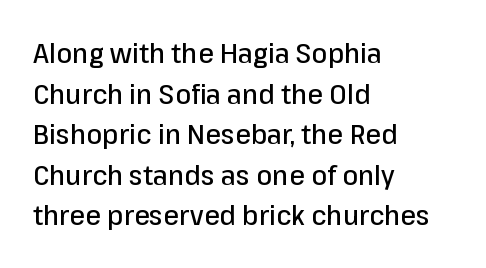
The rendering uses natural spacing where letterforms have individual widths. These lines were composed using upright roman letters. Observe the ordinary spacing: letters are neighbours, not strangers. The block of text has a typical density, with ordinary space between rows. Unlike a traditional serif, this face leaves its strokes unadorned. Honestly, there is no underline to notice here at all.
